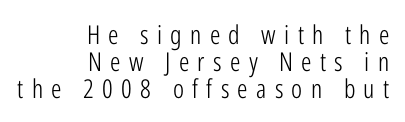
Q: Is the text bold? A: No.
Q: Is the text italic (slanted)? A: No, it is upright.
Q: Is the text underlined? A: No.
Q: How is the paragraph aligned? A: Right-aligned.
Q: Is the spacing between letters normal or unusually wide? A: Unusually wide.
Q: Is the spacing between lines tight, normal or loose? A: Tight.
